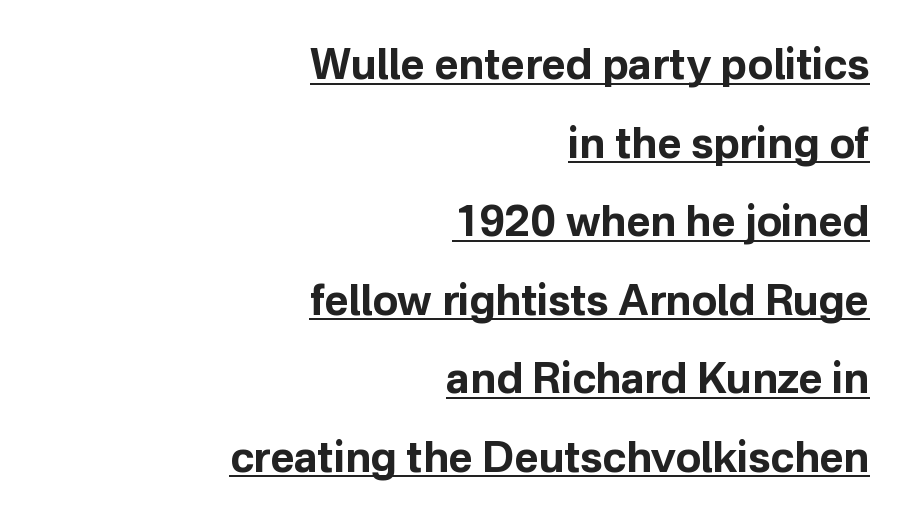
Q: Is the text bold? A: Yes.
Q: Is the text italic (slanted)? A: No, it is upright.
Q: Is the typeface a serif or a sans-serif typeface? A: Sans-serif.
Q: Is the text underlined? A: Yes.
Q: How is the paragraph aligned? A: Right-aligned.
Q: Is the spacing between letters normal or unusually wide? A: Normal.
Q: Width (condensed, normal, or wide)? A: Normal.
Q: Stroke contrast? A: Low.
Q: x-height? A: Medium.
Q: Monospaced? A: No.
